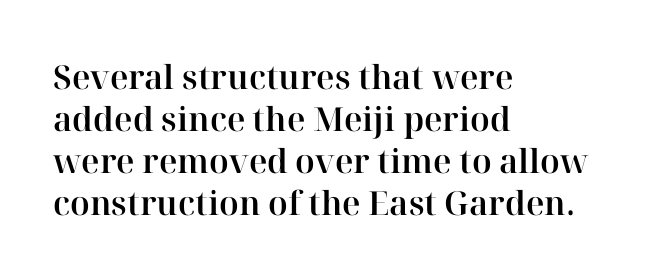
If you drew a ruler down the left edge, every line would touch it. Unlike italic type, these characters show no tilt at all. Each row of text sits above clean, open space. You could not count columns in this text — the font is proportionally spaced. Does extra space separate the letters? No, they use regular spacing.
